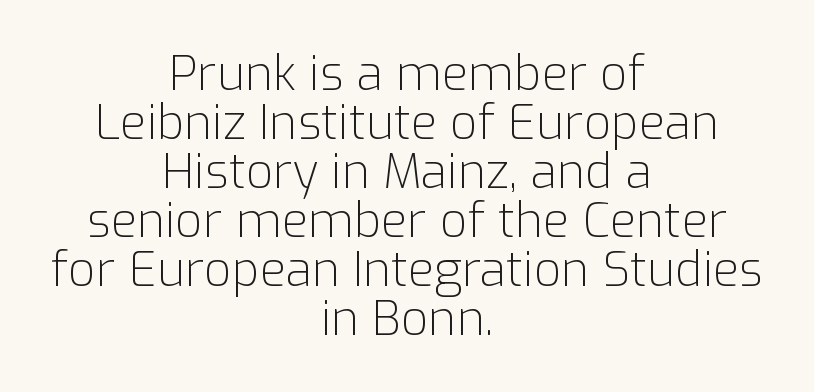
The image shows 48 px light sans-serif type, upright; set centered, tight line spacing (1.02x), normal letter spacing, not underlined; low stroke contrast and a medium x-height.
